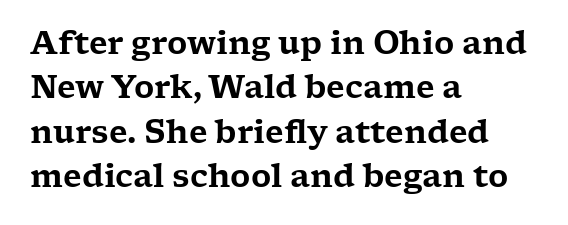
A roman cut, with each character standing at attention. Compared with typical body copy, the letter spacing here is the same. Letters rest on an invisible, unmarked baseline. The glyphs in this specimen are seriffed.
